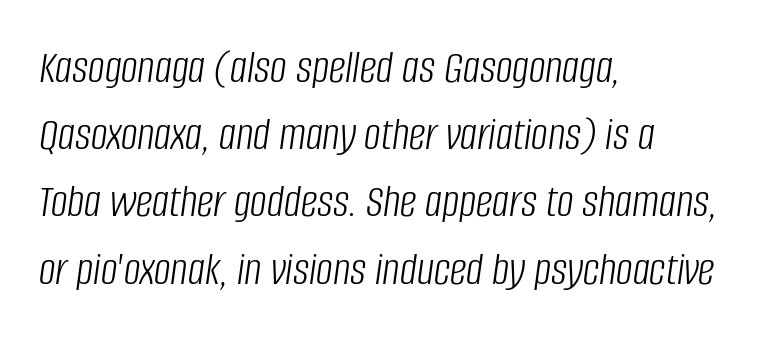
The image shows 47 px light, condensed type, italic (leaning right); set left-aligned, normal line spacing (1.43x), normal letter spacing, not underlined; low stroke contrast and a large x-height.
